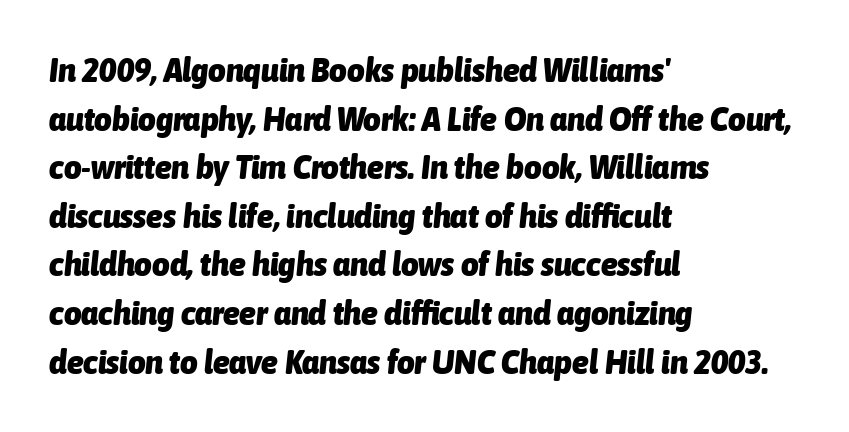
{"italic": "yes", "lean": "right", "slant_degrees": 6, "bold": "yes", "weight": "heavy", "width": "condensed", "stroke_contrast": "low", "x_height": "medium", "monospaced": "no", "underline": "no", "align": "left", "line_spacing": "normal", "line_spacing_ratio": 1.43, "letter_spacing": "normal", "letter_spacing_em": 0.0, "glyph_px": 34}
